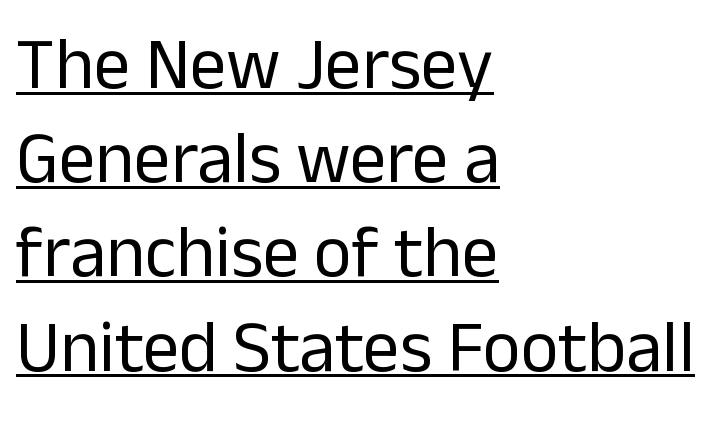
The image shows 73 px regular-weight sans-serif type, upright; set left-aligned, normal line spacing (1.29x), normal letter spacing, underlined; low stroke contrast and a medium x-height.
